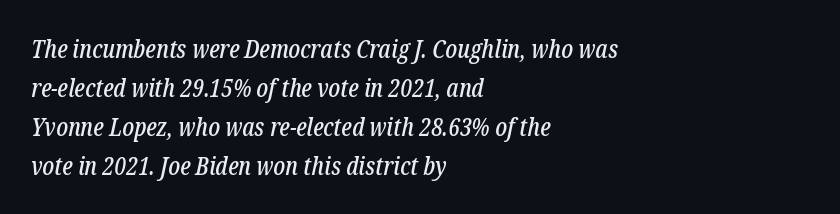
{"italic": "yes", "lean": "right", "slant_degrees": 12, "underline": "no", "align": "left", "line_spacing": "normal", "line_spacing_ratio": 1.56, "letter_spacing": "normal", "letter_spacing_em": 0.0, "glyph_px": 25}
